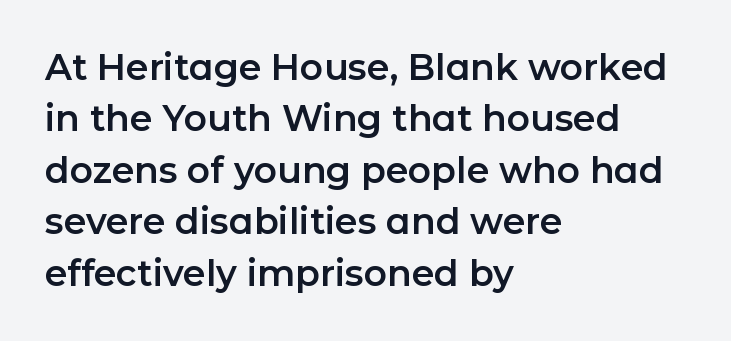
The image shows 36 px sans-serif type, upright; set left-aligned, normal line spacing (1.43x), normal letter spacing, not underlined; low stroke contrast and a medium x-height.
